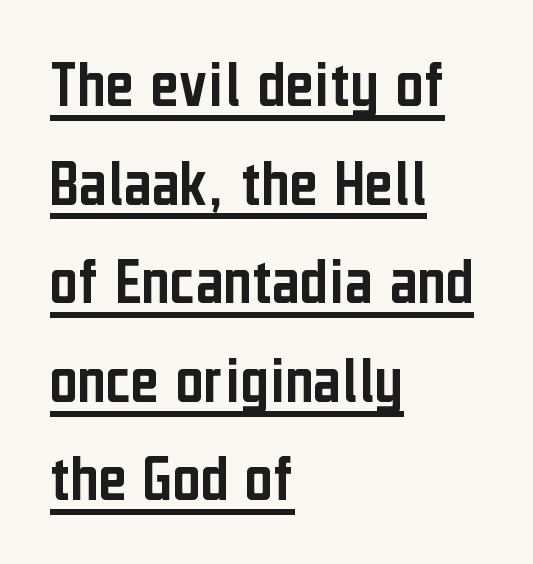
The image shows 68 px condensed sans-serif type, upright; set left-aligned, normal line spacing (1.45x), normal letter spacing, underlined; low stroke contrast and a medium x-height.
